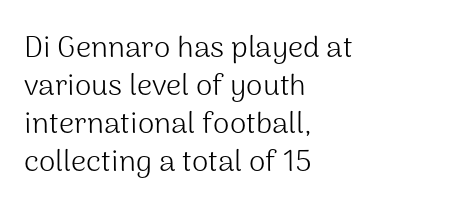
Q: Is the text bold? A: No.
Q: Is the text italic (slanted)? A: No, it is upright.
Q: Is the typeface a serif or a sans-serif typeface? A: Sans-serif.
Q: Is the text underlined? A: No.
Q: How is the paragraph aligned? A: Left-aligned.
Q: Is the spacing between letters normal or unusually wide? A: Normal.
Q: Is the spacing between lines tight, normal or loose? A: Normal.
Q: Width (condensed, normal, or wide)? A: Normal.
Q: Stroke contrast? A: Medium.
Q: x-height? A: Medium.
Q: Monospaced? A: No.
